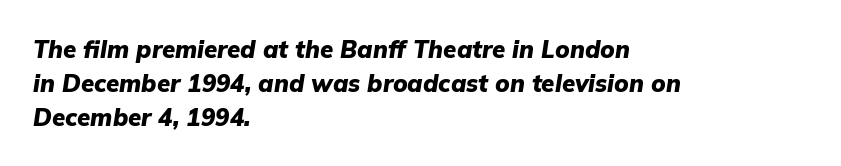
Q: Is the text bold? A: Yes.
Q: Is the text italic (slanted)? A: Yes, it leans right by about 9 degrees.
Q: Is the text underlined? A: No.
Q: How is the paragraph aligned? A: Left-aligned.
Q: Is the spacing between letters normal or unusually wide? A: Normal.
Q: Is the spacing between lines tight, normal or loose? A: Normal.
